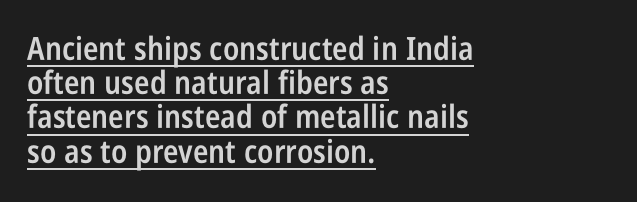
Q: Is the text bold? A: Semi-bold.
Q: Is the text italic (slanted)? A: No, it is upright.
Q: Is the typeface a serif or a sans-serif typeface? A: Sans-serif.
Q: Is the text underlined? A: Yes.
Q: How is the paragraph aligned? A: Left-aligned.
Q: Is the spacing between letters normal or unusually wide? A: Normal.
Q: Is the spacing between lines tight, normal or loose? A: Tight.
Q: Width (condensed, normal, or wide)? A: Condensed.
Q: Stroke contrast? A: Low.
Q: x-height? A: Large.
Q: Monospaced? A: No.
